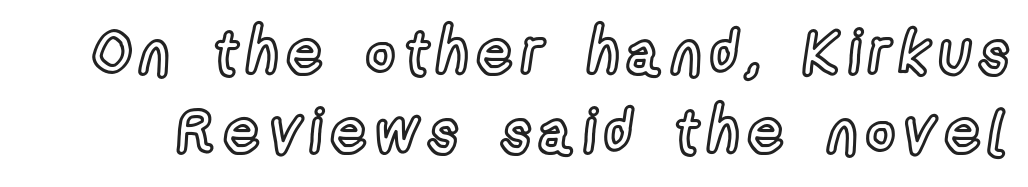
The image shows 62 px condensed type; set normal line spacing (1.28x), not underlined; a medium x-height.
